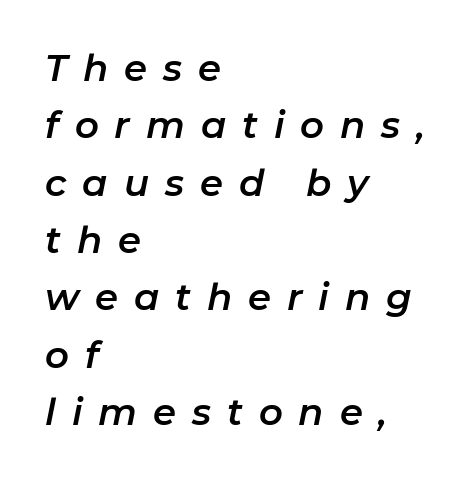
{"italic": "yes", "lean": "right", "slant_degrees": 11, "width": "normal", "stroke_contrast": "low", "x_height": "medium", "monospaced": "no", "underline": "no", "align": "left", "line_spacing": "normal", "line_spacing_ratio": 1.55, "letter_spacing": "wide", "letter_spacing_em": 0.43, "glyph_px": 37}
